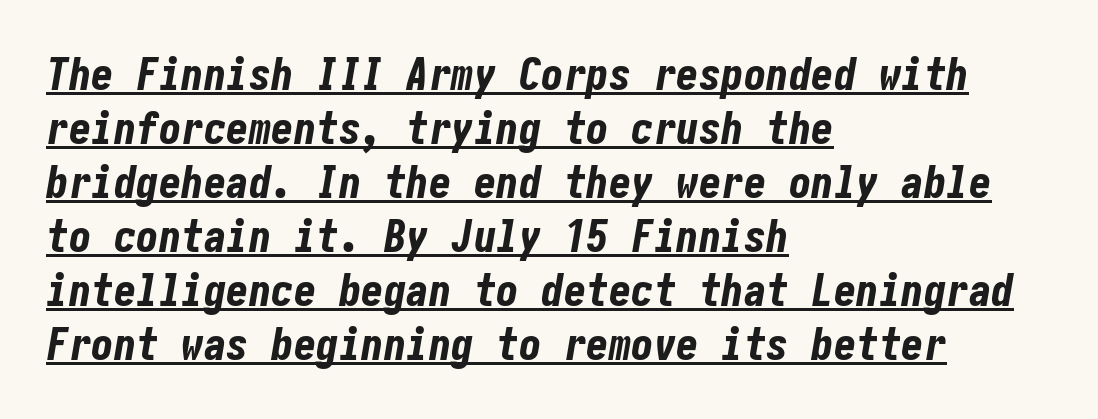
{"italic": "yes", "lean": "right", "slant_degrees": 10, "bold": "yes", "weight": "bold", "width": "condensed", "stroke_contrast": "low", "x_height": "medium", "underline": "yes", "align": "left", "line_spacing_ratio": 1.2, "letter_spacing": "normal", "letter_spacing_em": 0.0, "glyph_px": 45}
